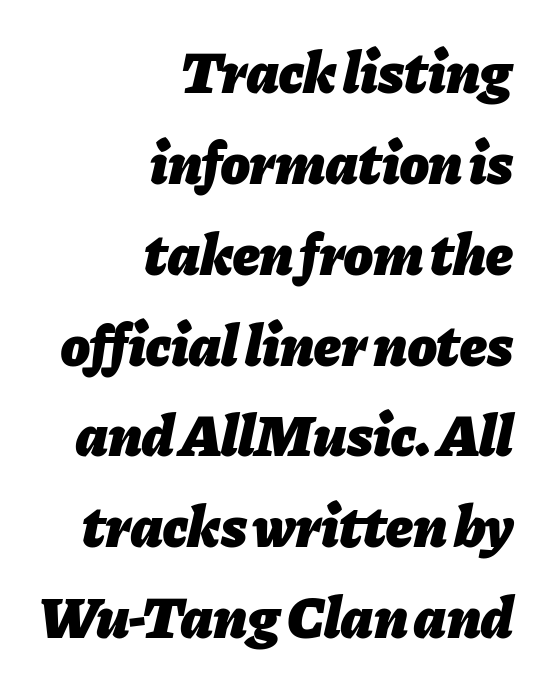
The image shows 59 px heavy type, italic (leaning right); set right-aligned, normal line spacing (1.54x), normal letter spacing, not underlined; low stroke contrast and a medium x-height.
